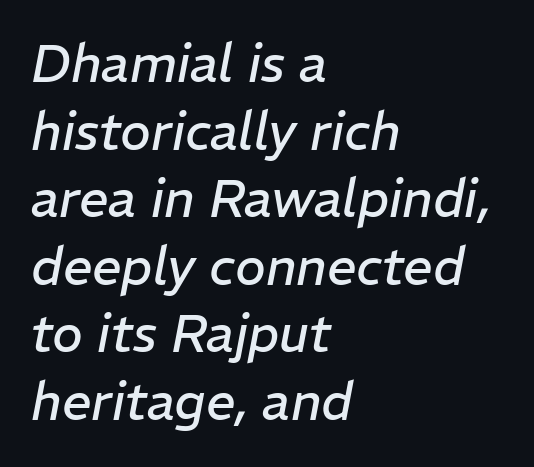
The letters advance in unequal steps, a hallmark of proportional type. Posture: slanted. Quick note: interline space is typical. The weight tops out at a normal text grade. This rendering features lettering with no underline.
